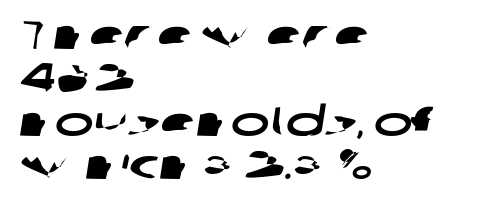
{"serif": "no", "width": "wide", "stroke_contrast": "low", "x_height": "medium", "monospaced": "no", "underline": "no", "align": "left", "line_spacing": "tight", "line_spacing_ratio": 1.06, "letter_spacing": "normal", "letter_spacing_em": 0.0, "glyph_px": 41}
